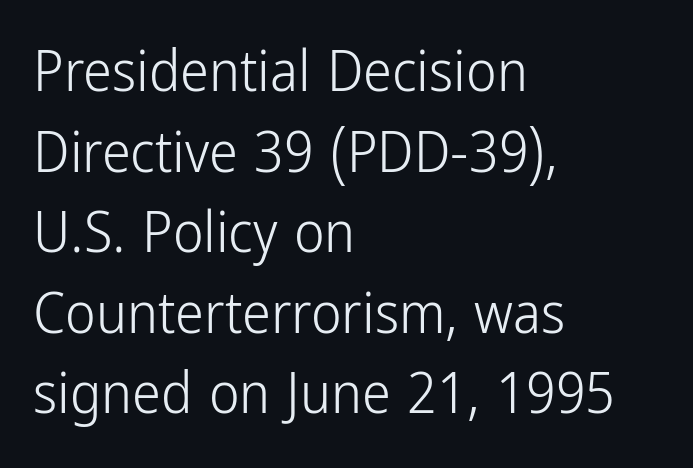
Q: Is the text bold? A: No.
Q: Is the text italic (slanted)? A: No, it is upright.
Q: Is the typeface a serif or a sans-serif typeface? A: Sans-serif.
Q: Is the text underlined? A: No.
Q: How is the paragraph aligned? A: Left-aligned.
Q: Is the spacing between letters normal or unusually wide? A: Normal.
Q: Is the spacing between lines tight, normal or loose? A: Normal.
Q: Width (condensed, normal, or wide)? A: Condensed.
Q: Stroke contrast? A: Low.
Q: x-height? A: Medium.
Q: Monospaced? A: No.
